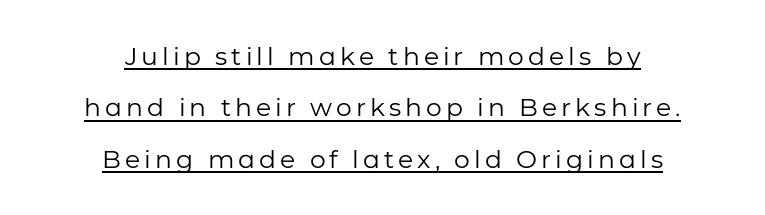
In CSS terms this would be text-align: center. Summary of vertical rhythm: relaxed, with wide interline spacing. Stroke thickness stays within the range of a standard reading face or lighter. Somebody hit Ctrl+U on this one — the words are underlined. Notice how the stems are strictly vertical — no italics here.
